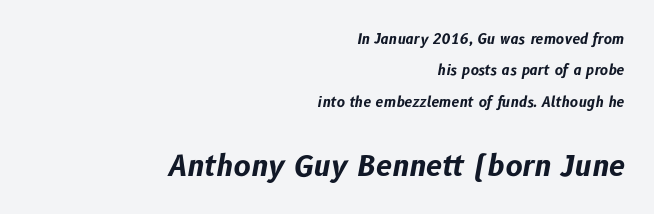
Here the glyphs are tracked normally, forming tight word shapes. Students, observe: this is what heavily led, spacious text looks like. Horizontal alignment here is rightward, an uncommon choice for prose. Note: smaller setting up top, larger setting below.
